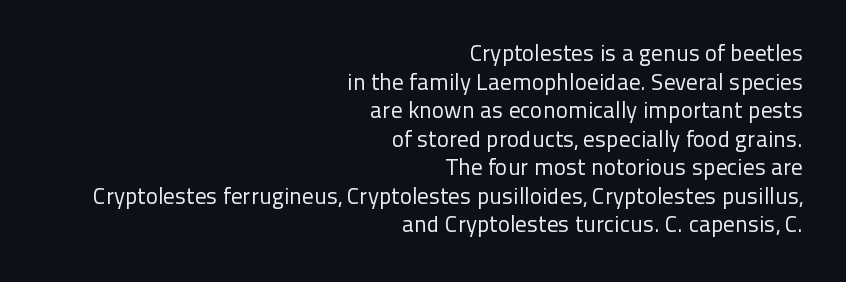
The image shows 23 px text type, upright; set right-aligned, line spacing 1.24x, normal letter spacing, not underlined.
